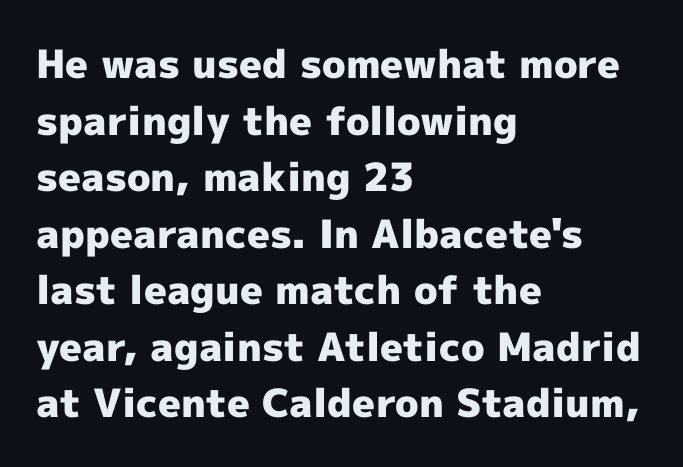
Q: Is the text bold? A: Yes.
Q: Is the text italic (slanted)? A: No, it is upright.
Q: Is the typeface a serif or a sans-serif typeface? A: Sans-serif.
Q: Is the text underlined? A: No.
Q: How is the paragraph aligned? A: Left-aligned.
Q: Is the spacing between letters normal or unusually wide? A: Normal.
Q: Is the spacing between lines tight, normal or loose? A: Normal.
Q: Width (condensed, normal, or wide)? A: Normal.
Q: x-height? A: Medium.
Q: Monospaced? A: No.
